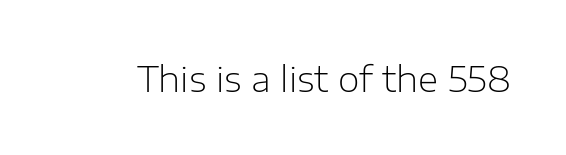
The image shows 35 px light sans-serif type, upright; set normal letter spacing, not underlined; low stroke contrast and a medium x-height.
